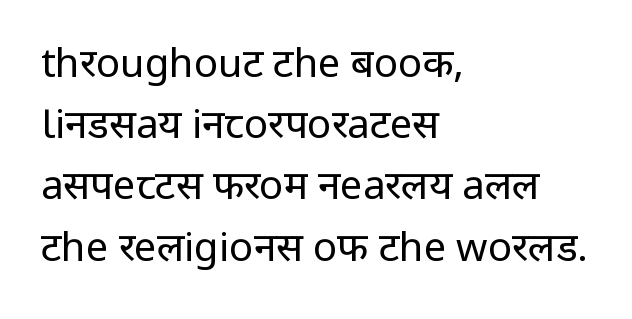
The image shows 40 px regular-weight sans-serif type, upright; set left-aligned, normal line spacing (1.53x), normal letter spacing, not underlined; low stroke contrast and a medium x-height.
